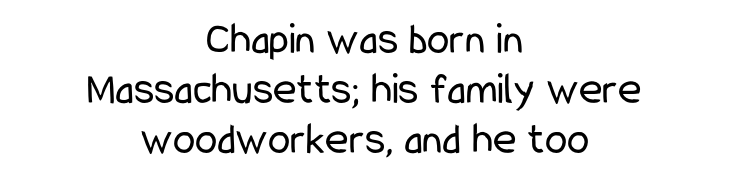
{"serif": "no", "italic": "no", "bold": "no", "weight": "regular", "width": "condensed", "stroke_contrast": "low", "x_height": "medium", "monospaced": "no", "underline": "no", "align": "center", "line_spacing": "tight", "line_spacing_ratio": 1.11, "letter_spacing": "normal", "letter_spacing_em": 0.0, "glyph_px": 45}
